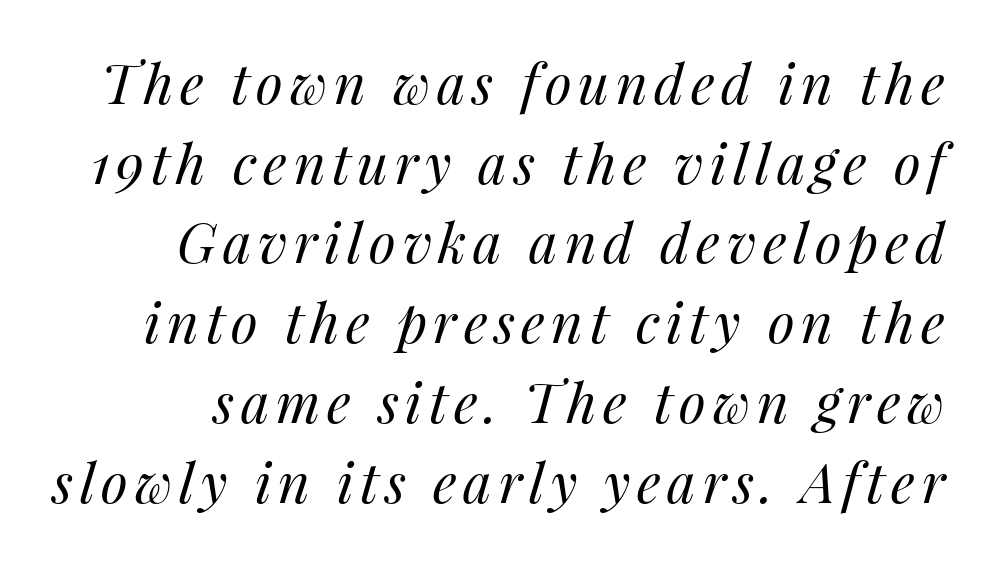
The image shows 55 px regular-weight type, italic (leaning right); set normal line spacing (1.45x), not underlined; medium stroke contrast and a medium x-height.
